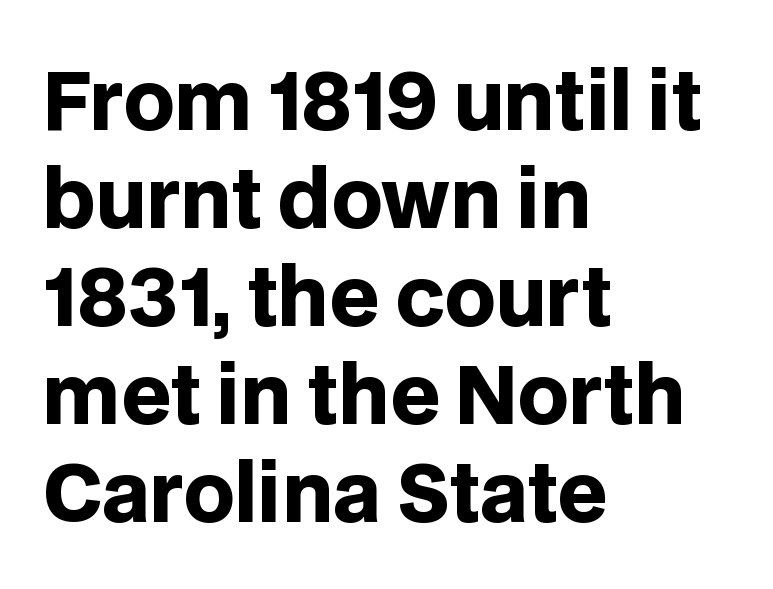
{"serif": "no", "italic": "no", "bold": "yes", "weight": "heavy", "width": "normal", "stroke_contrast": "low", "x_height": "large", "monospaced": "no", "underline": "no", "align": "left", "line_spacing_ratio": 1.24, "letter_spacing": "normal", "letter_spacing_em": 0.0, "glyph_px": 79}
